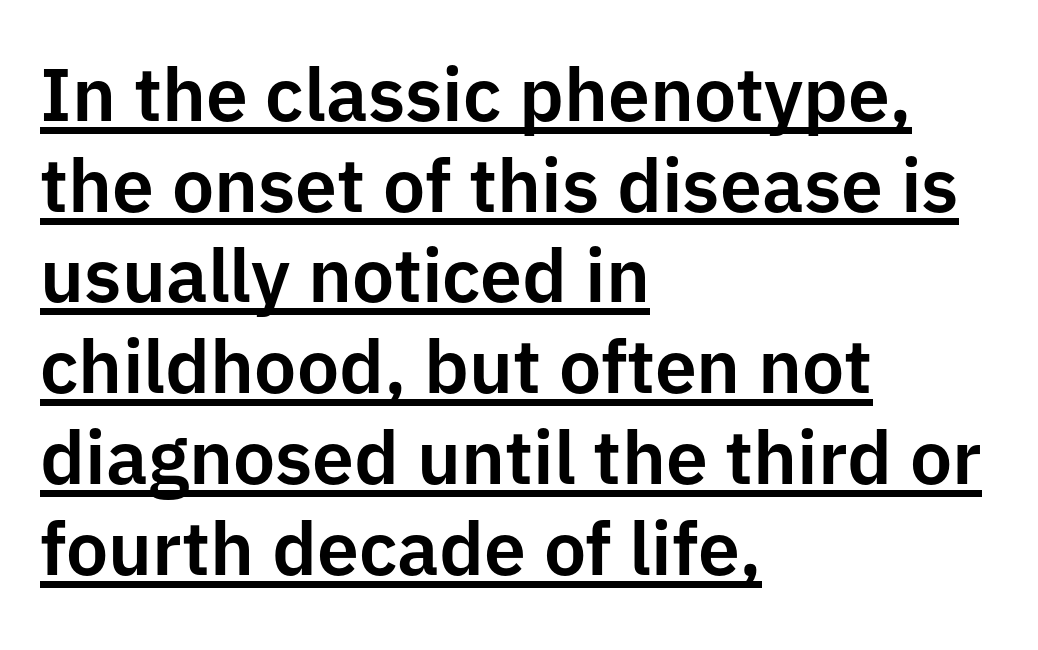
Q: Is the text italic (slanted)? A: No, it is upright.
Q: Is the typeface a serif or a sans-serif typeface? A: Sans-serif.
Q: Is the text underlined? A: Yes.
Q: How is the paragraph aligned? A: Left-aligned.
Q: Is the spacing between letters normal or unusually wide? A: Normal.
Q: Width (condensed, normal, or wide)? A: Normal.
Q: Stroke contrast? A: Low.
Q: x-height? A: Medium.
Q: Monospaced? A: No.
